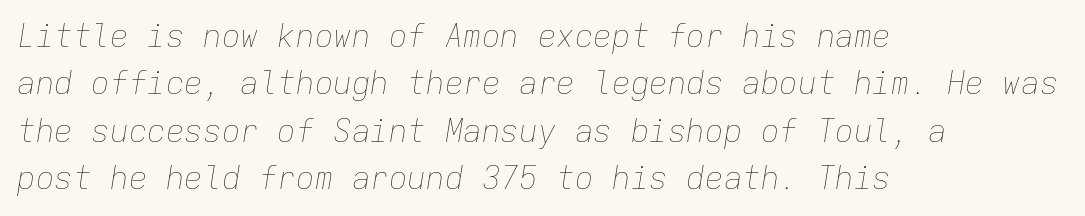
{"italic": "yes", "lean": "right", "slant_degrees": 9, "bold": "no", "weight": "thin", "width": "normal", "stroke_contrast": "low", "x_height": "medium", "monospaced": "yes", "underline": "no", "align": "left", "line_spacing": "normal", "line_spacing_ratio": 1.53, "letter_spacing": "normal", "letter_spacing_em": 0.0, "glyph_px": 31}
